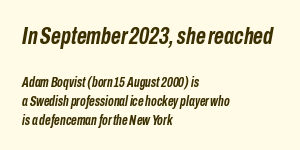
The image shows 24 px bold type, italic (leaning right); set left-aligned, normal line spacing (1.36x), normal letter spacing, not underlined; the first (top) block is 1.71x larger.
